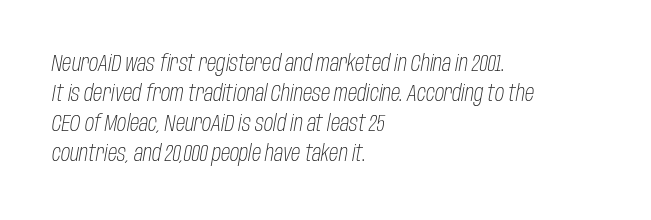
Q: Is the text bold? A: No.
Q: Is the text italic (slanted)? A: Yes, it leans right by about 10 degrees.
Q: Is the text underlined? A: No.
Q: How is the paragraph aligned? A: Left-aligned.
Q: Is the spacing between letters normal or unusually wide? A: Normal.
Q: Is the spacing between lines tight, normal or loose? A: Normal.
